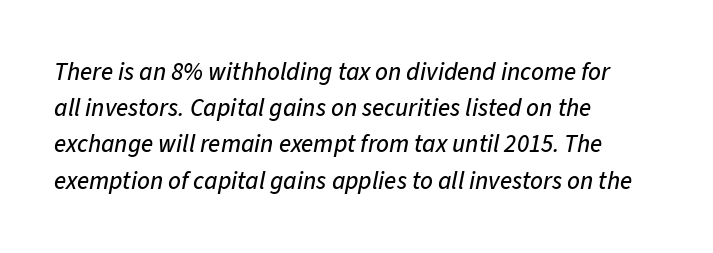
The image shows 25 px text type, italic (leaning right); set left-aligned, normal line spacing (1.45x), normal letter spacing, not underlined.
